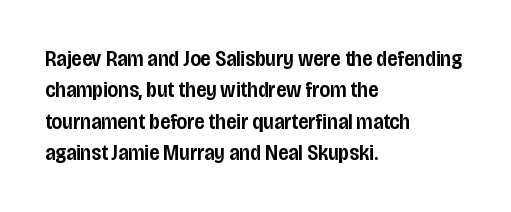
Q: Is the text bold? A: Semi-bold.
Q: Is the text italic (slanted)? A: No, it is upright.
Q: Is the text underlined? A: No.
Q: How is the paragraph aligned? A: Left-aligned.
Q: Is the spacing between letters normal or unusually wide? A: Normal.
Q: Is the spacing between lines tight, normal or loose? A: Normal.
